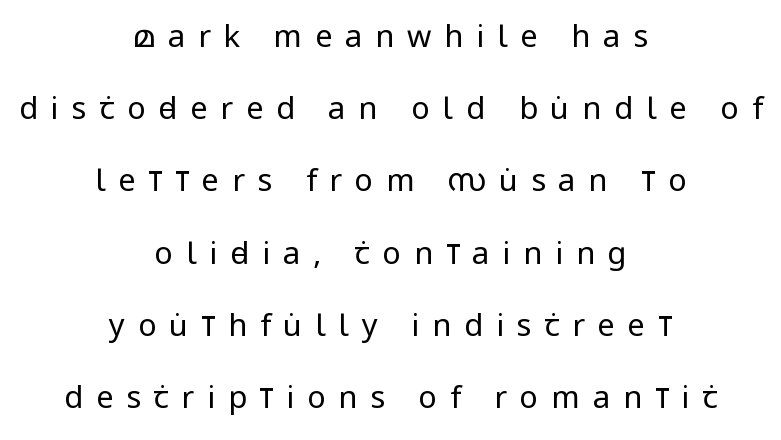
{"serif": "no", "italic": "no", "bold": "no", "weight": "regular", "width": "condensed", "stroke_contrast": "low", "x_height": "large", "monospaced": "no", "underline": "no", "align": "center", "line_spacing": "loose", "line_spacing_ratio": 2.33, "letter_spacing": "wide", "letter_spacing_em": 0.41, "glyph_px": 31}
